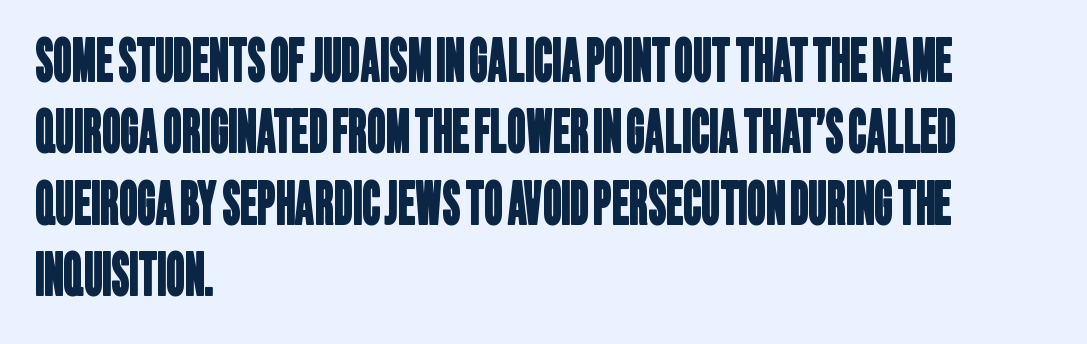
The passage shown is typeset with a sans-serif family. Descenders hang freely into open space. Alignment: flush left. You could not count columns in this text — the font is proportionally spaced. Look at the tracking — it's just the regular setting, nothing added.
